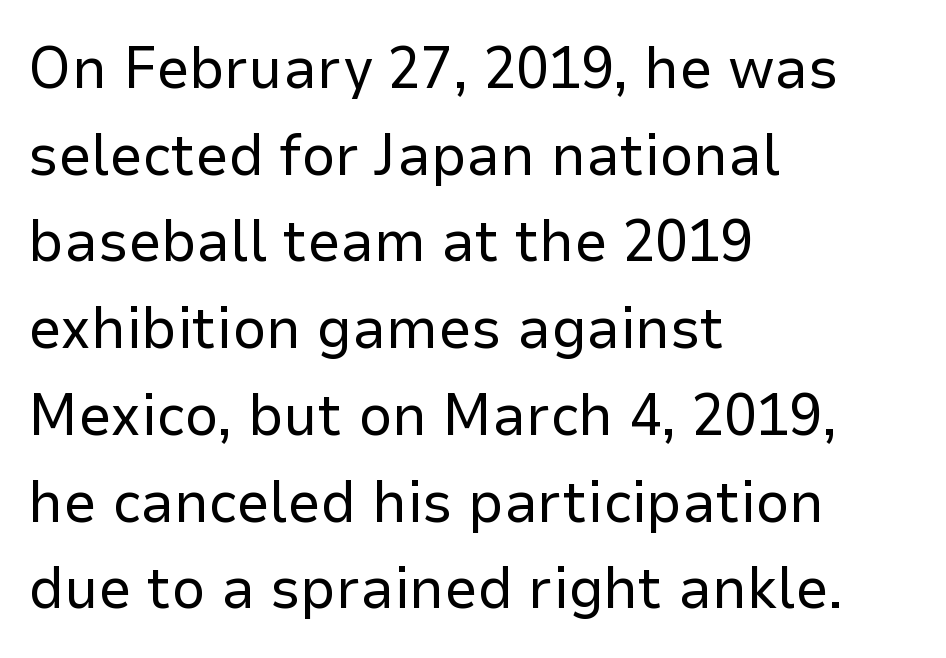
{"serif": "no", "italic": "no", "bold": "no", "weight": "regular", "width": "normal", "stroke_contrast": "low", "x_height": "medium", "monospaced": "no", "underline": "no", "align": "left", "line_spacing": "normal", "line_spacing_ratio": 1.47, "letter_spacing": "normal", "letter_spacing_em": 0.0, "glyph_px": 59}
